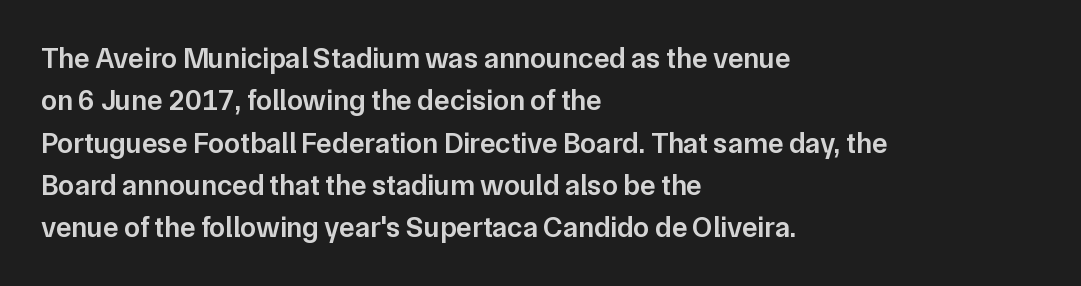
{"serif": "no", "italic": "no", "bold": "semi", "weight": "semibold", "width": "normal", "stroke_contrast": "low", "x_height": "medium", "monospaced": "no", "underline": "no", "align": "left", "line_spacing": "normal", "line_spacing_ratio": 1.46, "letter_spacing": "normal", "letter_spacing_em": 0.0, "glyph_px": 29}
